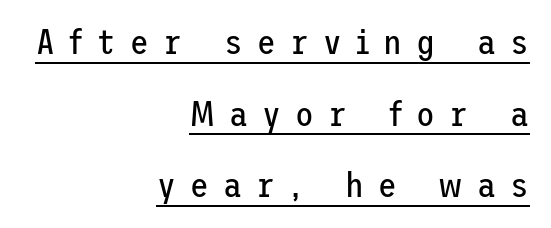
Q: Is the text bold? A: No.
Q: Is the text italic (slanted)? A: No, it is upright.
Q: Is the typeface a serif or a sans-serif typeface? A: Sans-serif.
Q: Is the text underlined? A: Yes.
Q: How is the paragraph aligned? A: Right-aligned.
Q: Is the spacing between letters normal or unusually wide? A: Unusually wide.
Q: Is the spacing between lines tight, normal or loose? A: Loose.
Q: Width (condensed, normal, or wide)? A: Normal.
Q: Stroke contrast? A: Low.
Q: x-height? A: Medium.
